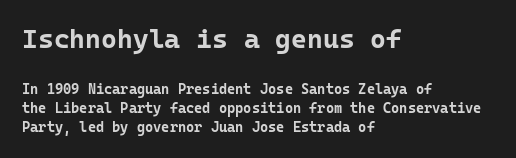
Q: Is the text bold? A: Yes.
Q: Is the text italic (slanted)? A: No, it is upright.
Q: Is the text underlined? A: No.
Q: How is the paragraph aligned? A: Left-aligned.
Q: Is the spacing between letters normal or unusually wide? A: Normal.
Q: Is the spacing between lines tight, normal or loose? A: Normal.
Q: Which block of text is set in a larger size, the first (top) or the second (bottom)? A: The first (top) one.
